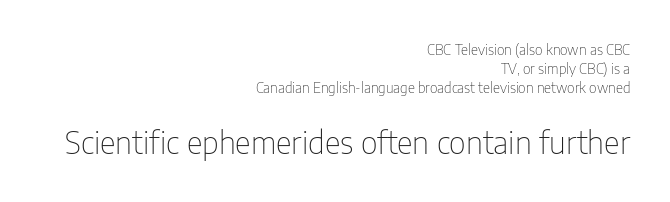
The image shows 31 px thin, condensed sans-serif type, upright; set right-aligned, normal line spacing (1.37x), normal letter spacing, not underlined; the second (bottom) block is 2.21x larger; low stroke contrast and a medium x-height.
